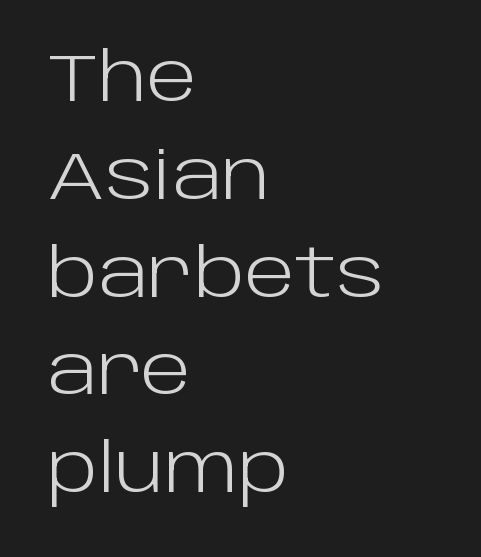
Q: Is the text bold? A: No.
Q: Is the text italic (slanted)? A: No, it is upright.
Q: Is the typeface a serif or a sans-serif typeface? A: Sans-serif.
Q: Is the text underlined? A: No.
Q: How is the paragraph aligned? A: Left-aligned.
Q: Is the spacing between letters normal or unusually wide? A: Normal.
Q: Is the spacing between lines tight, normal or loose? A: Normal.
Q: Width (condensed, normal, or wide)? A: Normal.
Q: Stroke contrast? A: Low.
Q: x-height? A: Large.
Q: Monospaced? A: No.
